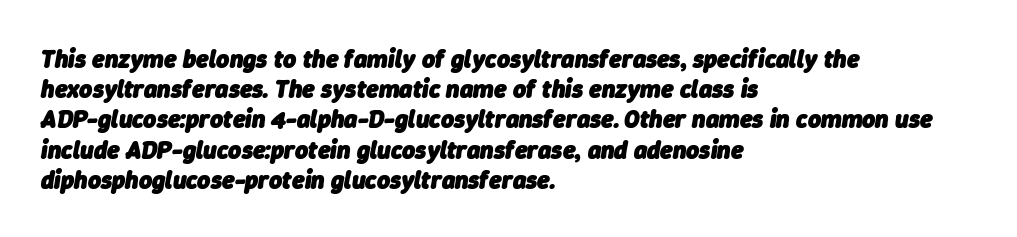
{"italic": "yes", "lean": "right", "slant_degrees": 9, "bold": "yes", "underline": "no", "align": "left", "line_spacing_ratio": 1.21, "letter_spacing": "normal", "letter_spacing_em": 0.0, "glyph_px": 25}
